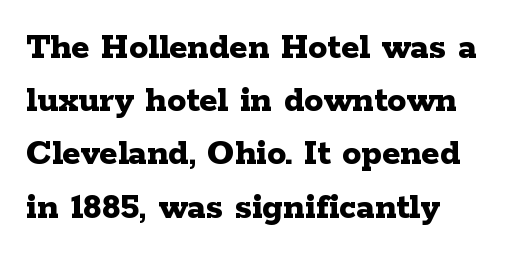
{"serif": "yes", "italic": "no", "bold": "yes", "weight": "bold", "width": "wide", "stroke_contrast": "low", "x_height": "medium", "monospaced": "no", "underline": "no", "align": "left", "line_spacing": "normal", "line_spacing_ratio": 1.4, "letter_spacing": "normal", "letter_spacing_em": 0.0, "glyph_px": 38}
